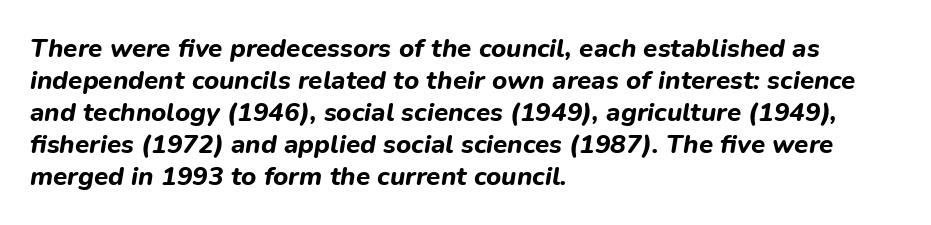
{"italic": "yes", "lean": "right", "slant_degrees": 9, "bold": "yes", "underline": "no", "align": "left", "line_spacing_ratio": 1.23, "letter_spacing": "normal", "letter_spacing_em": 0.0, "glyph_px": 26}
